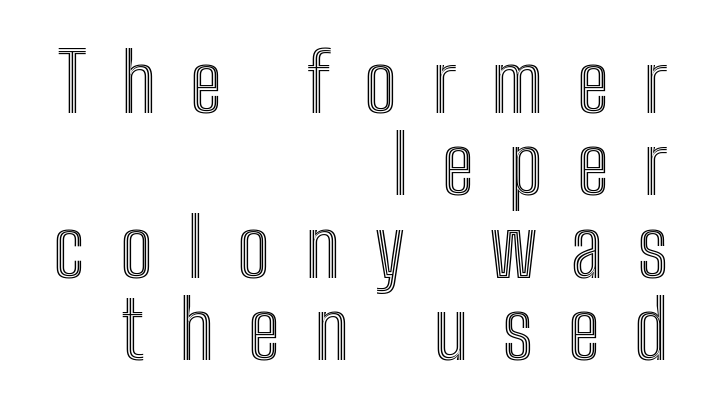
{"italic": "no", "width": "condensed", "x_height": "medium", "monospaced": "no", "underline": "no", "align": "right", "line_spacing": "tight", "line_spacing_ratio": 1.03, "letter_spacing": "wide", "letter_spacing_em": 0.43, "glyph_px": 80}
